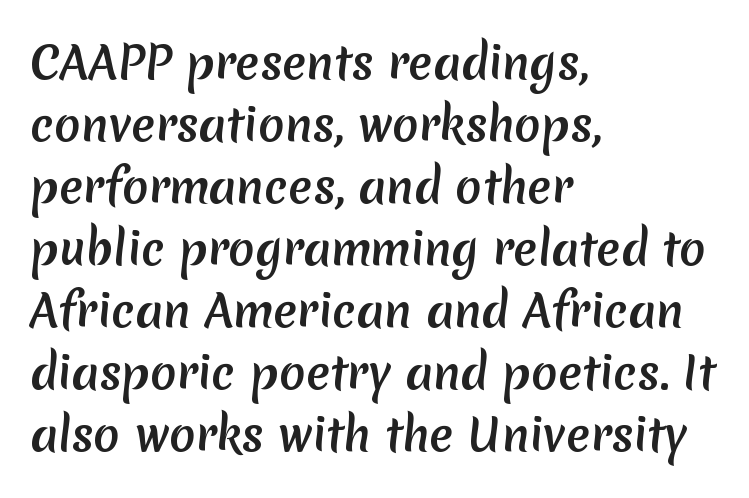
Q: Is the typeface a serif or a sans-serif typeface? A: Sans-serif.
Q: Is the text underlined? A: No.
Q: How is the paragraph aligned? A: Left-aligned.
Q: Is the spacing between letters normal or unusually wide? A: Normal.
Q: Is the spacing between lines tight, normal or loose? A: Normal.
Q: Width (condensed, normal, or wide)? A: Normal.
Q: Stroke contrast? A: Medium.
Q: x-height? A: Medium.
Q: Monospaced? A: No.
